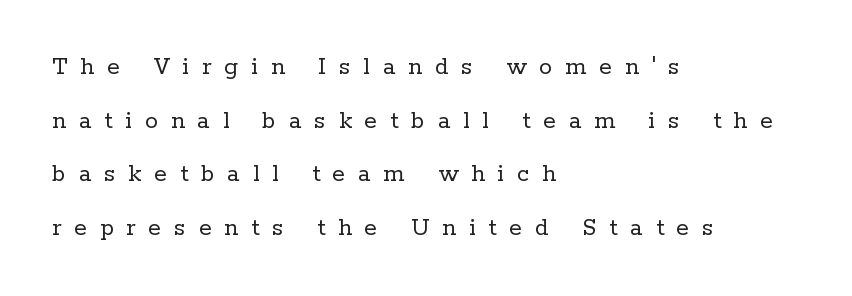
Rule under the text: the space is simply empty. How would I describe the line gaps? Wide and relaxed. Letters have the restrained weight of plain body copy at most. In CSS terms this would be text-align: left. Rendered with straight, roman letterforms. Caption: expanded tracking, letters set apart.
